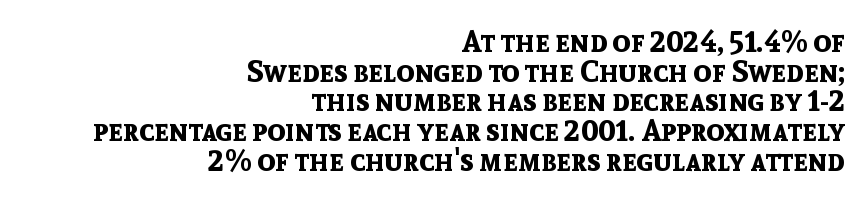
Proportional: the letters do not fall into vertical columns. A typesetter would label this face a sans. Tightly led — the rows are bunched. Unmarked baselines from the first word to the last.
